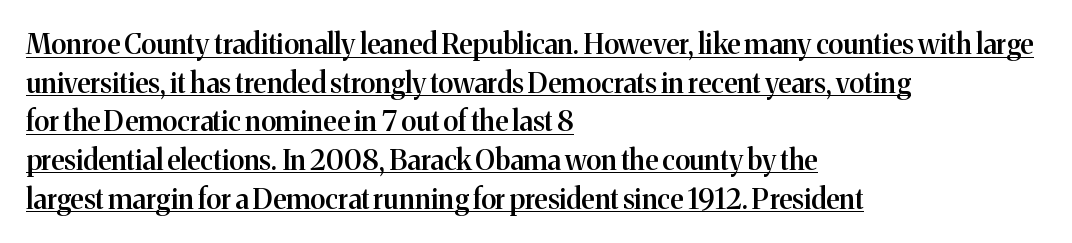
The image shows 28 px semibold serif type, upright; set left-aligned, normal line spacing (1.38x), normal letter spacing, underlined; medium stroke contrast and a medium x-height.
